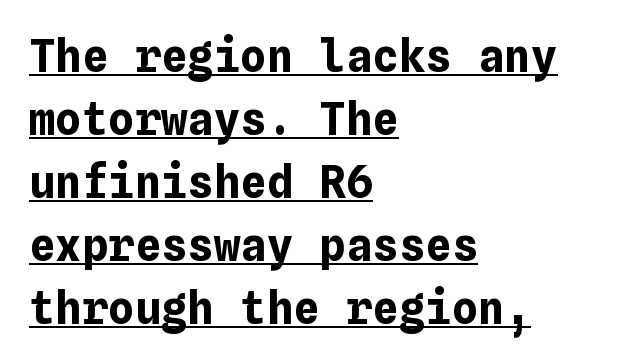
{"italic": "no", "bold": "yes", "weight": "bold", "width": "normal", "stroke_contrast": "low", "x_height": "medium", "underline": "yes", "align": "left", "line_spacing": "normal", "line_spacing_ratio": 1.43, "letter_spacing": "normal", "letter_spacing_em": 0.0, "glyph_px": 44}
